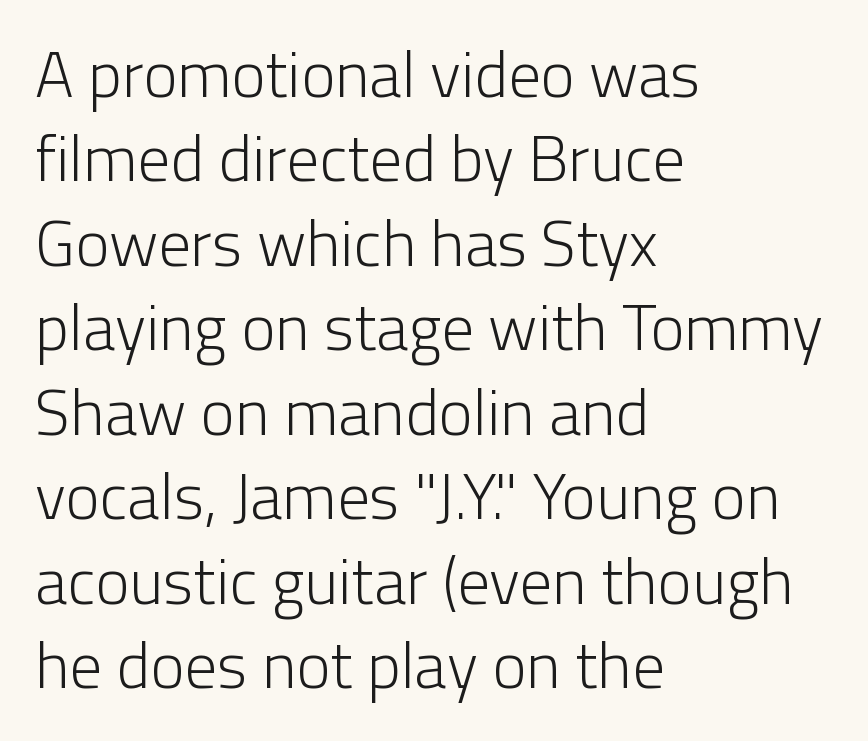
The image shows 65 px light sans-serif type, upright; set left-aligned, normal line spacing (1.3x), normal letter spacing, not underlined; low stroke contrast and a medium x-height.
